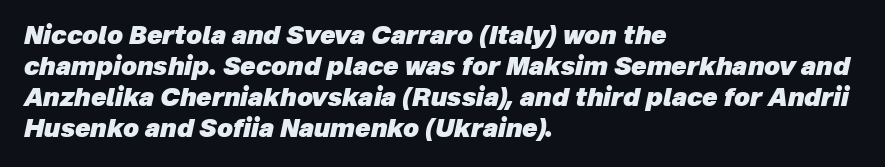
{"italic": "yes", "lean": "right", "slant_degrees": 12, "bold": "yes", "underline": "no", "align": "left", "line_spacing_ratio": 1.24, "letter_spacing": "normal", "letter_spacing_em": 0.0, "glyph_px": 25}
